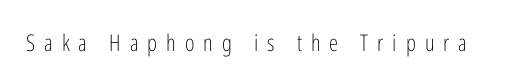
The image shows 23 px text type, upright; set unusually wide letter spacing (+0.39 em), not underlined.
